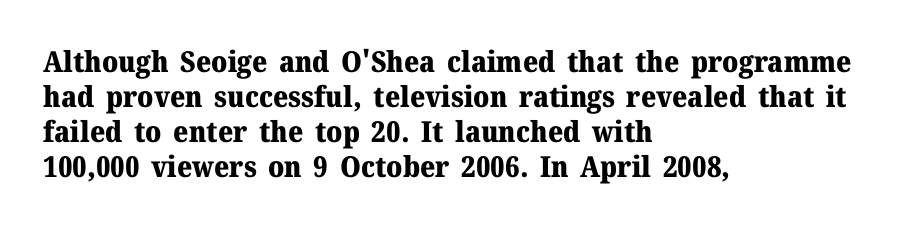
The image shows 29 px heavy serif type, upright; set left-aligned, line spacing 1.21x, normal letter spacing, not underlined; medium stroke contrast and a medium x-height.
